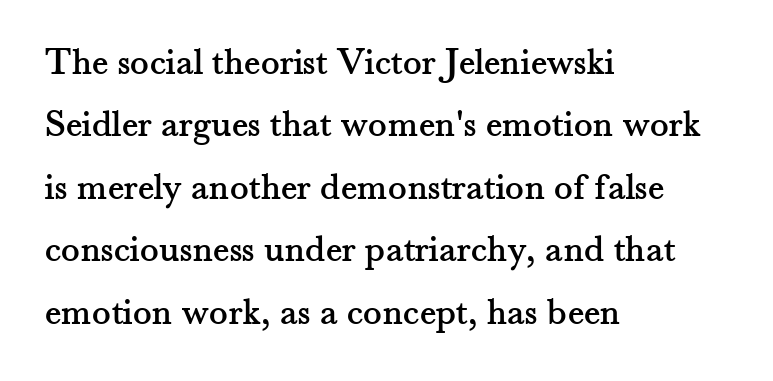
To sum up the face: it has serifs. Vertical spacing — default. If you drew a ruler down the left edge, every line would touch it. This sample has the flowing, uneven cadence of proportional lettering. The letterforms sit shoulder to shoulder at normal distance.
